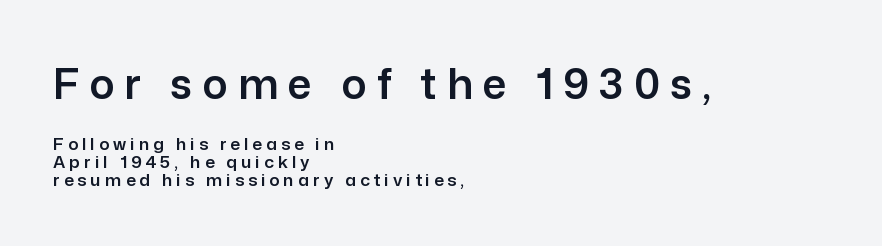
{"serif": "no", "italic": "no", "width": "normal", "stroke_contrast": "low", "x_height": "medium", "monospaced": "no", "underline": "no", "align": "left", "line_spacing": "tight", "line_spacing_ratio": 1.06, "letter_spacing": "wide", "letter_spacing_em": 0.24, "larger_block": "first", "size_ratio": 2.47, "glyph_px": 42}
